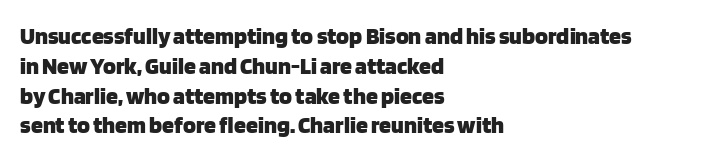
Q: Is the text bold? A: Yes.
Q: Is the text italic (slanted)? A: No, it is upright.
Q: Is the text underlined? A: No.
Q: How is the paragraph aligned? A: Left-aligned.
Q: Is the spacing between letters normal or unusually wide? A: Normal.
